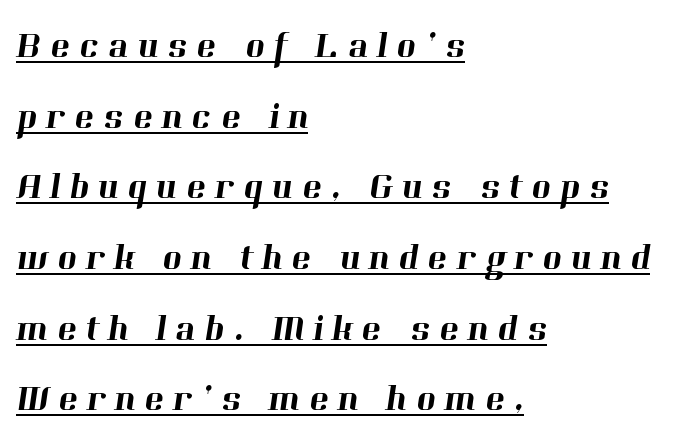
Q: Is the typeface a serif or a sans-serif typeface? A: Serif.
Q: Is the text underlined? A: Yes.
Q: How is the paragraph aligned? A: Left-aligned.
Q: Is the spacing between letters normal or unusually wide? A: Unusually wide.
Q: Is the spacing between lines tight, normal or loose? A: Loose.
Q: Width (condensed, normal, or wide)? A: Normal.
Q: Stroke contrast? A: High.
Q: x-height? A: Medium.
Q: Monospaced? A: No.
